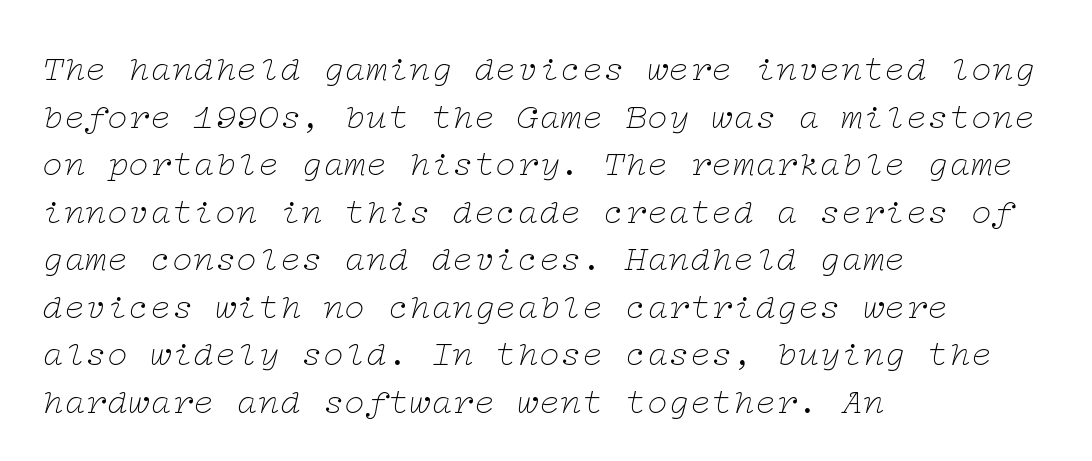
Nobody touched the tracking dial on this one. Each row of text sits above clean, open space. Is there much room between lines? A standard amount, neither cramped nor airy. Observe the serifs anchoring each vertical stroke in this sample. The strokes carry an ordinary text weight at most. This rendering uses left alignment, leaving the right contour irregular.
